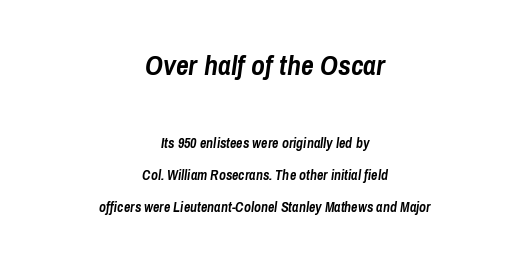
Heavy, bold letterforms. Yep, that's italic — everything's leaning. The face used here is proportionally spaced, like ordinary book or web type. Centered paragraph, ragged on both sides. If you squint, the top block still reads clearly — it's the larger of the two. Each row of text sits above clean, open space.
